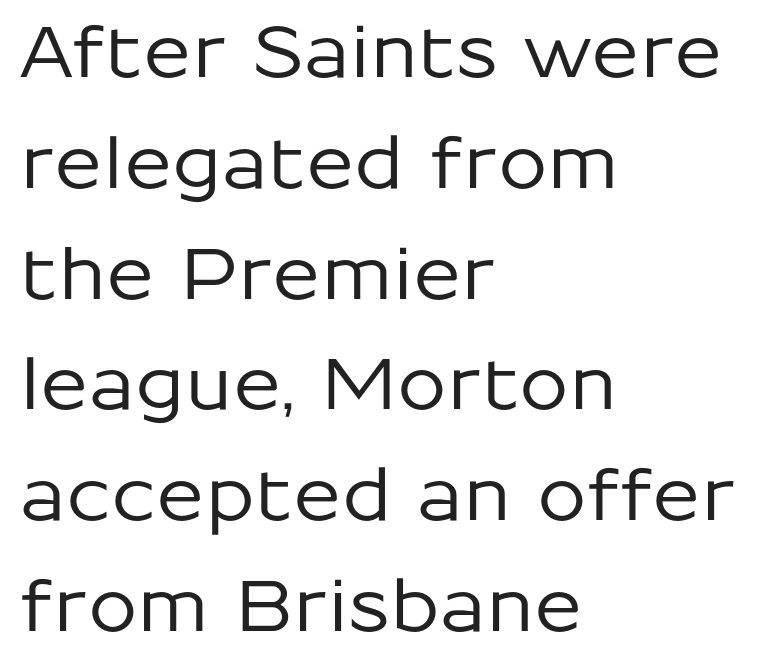
The image shows 71 px sans-serif type, upright; set left-aligned, normal line spacing (1.56x), normal letter spacing, not underlined; low stroke contrast and a medium x-height.
